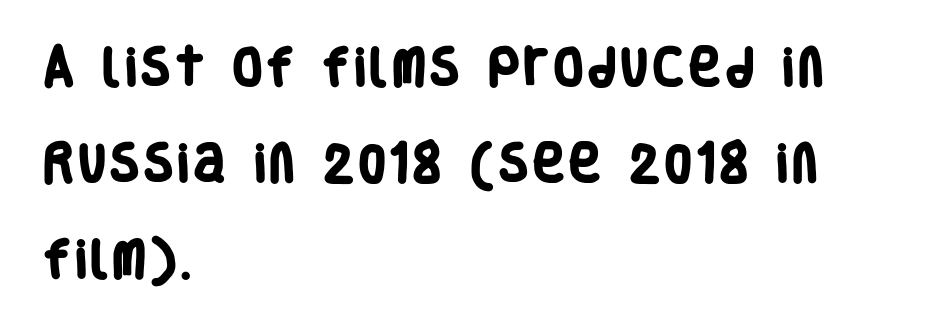
All the whitespace from short lines collects on the right. You could not count columns in this text — the font is proportionally spaced. Glance below the letters and you will spot only blank space. This sample trades compactness for vertical openness between lines.
